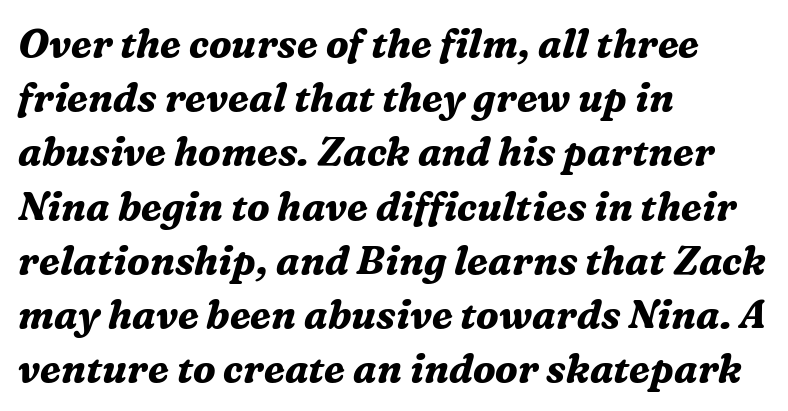
The image shows 39 px bold serif type, italic (leaning right); set left-aligned, normal line spacing (1.39x), normal letter spacing, not underlined; medium stroke contrast and a medium x-height.
